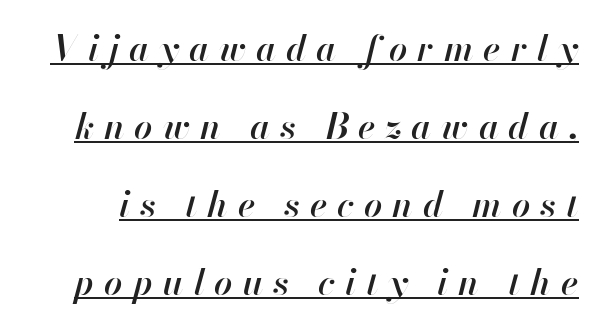
{"italic": "yes", "lean": "right", "slant_degrees": 13, "bold": "semi", "weight": "semibold", "width": "normal", "stroke_contrast": "high", "x_height": "small", "monospaced": "no", "underline": "yes", "line_spacing": "loose", "line_spacing_ratio": 2.17, "letter_spacing": "wide", "letter_spacing_em": 0.28, "glyph_px": 36}
